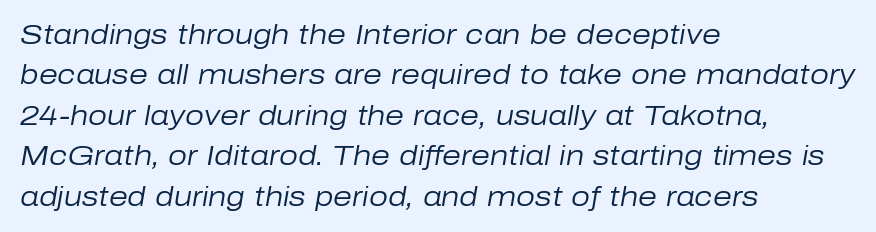
The image shows 27 px text type, italic (leaning right); set left-aligned, normal line spacing (1.5x), normal letter spacing, not underlined.
